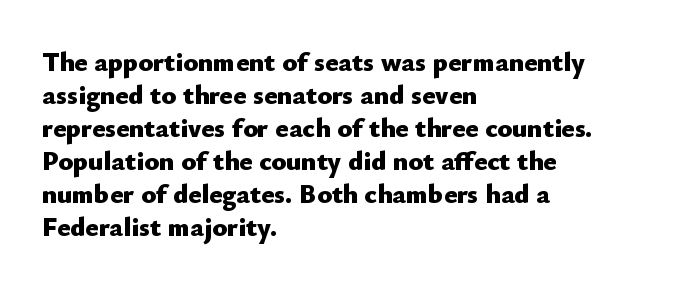
{"italic": "no", "bold": "yes", "underline": "no", "align": "left", "line_spacing_ratio": 1.22, "letter_spacing": "normal", "letter_spacing_em": 0.0, "glyph_px": 27}
